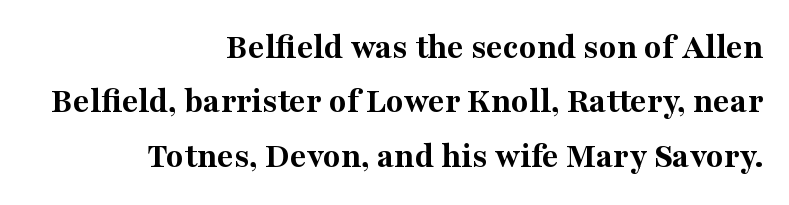
{"serif": "yes", "italic": "no", "bold": "yes", "weight": "bold", "width": "normal", "stroke_contrast": "medium", "x_height": "medium", "monospaced": "no", "underline": "no", "align": "right", "line_spacing": "normal", "line_spacing_ratio": 1.51, "letter_spacing": "normal", "letter_spacing_em": 0.0, "glyph_px": 36}
